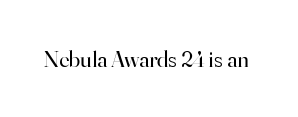
The image shows 23 px text type, upright; set normal letter spacing, not underlined.
